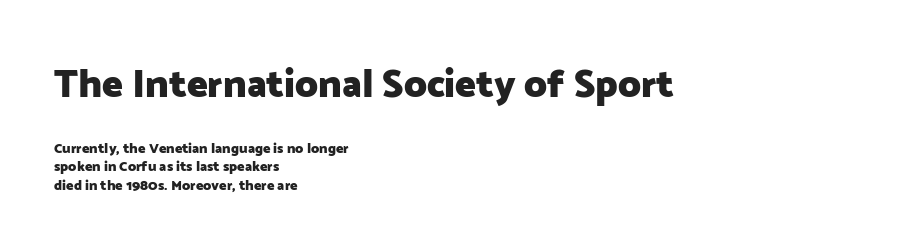
{"serif": "no", "italic": "no", "bold": "yes", "weight": "heavy", "width": "normal", "stroke_contrast": "low", "x_height": "medium", "monospaced": "no", "underline": "no", "align": "left", "line_spacing": "normal", "line_spacing_ratio": 1.32, "letter_spacing": "normal", "letter_spacing_em": 0.0, "larger_block": "first", "size_ratio": 2.79, "glyph_px": 39}
